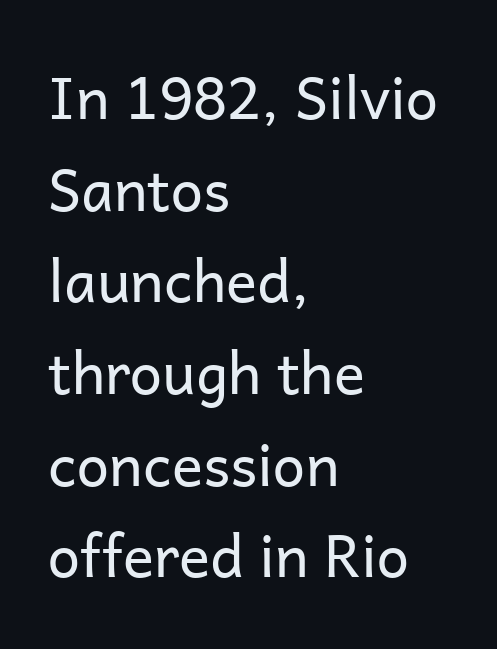
A bare baseline throughout the passage. Proportional: the letters do not fall into vertical columns. A typesetter would mark this as roman, not italic. Examine the stroke ends and you'll find no serifs.
